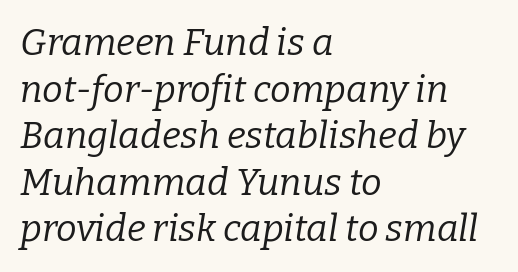
The image shows 37 px regular-weight serif type, italic (leaning right); set left-aligned, normal line spacing (1.26x), normal letter spacing, not underlined; low stroke contrast and a medium x-height.
